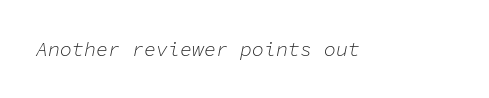
{"italic": "yes", "lean": "right", "slant_degrees": 11, "bold": "no", "underline": "no", "letter_spacing": "normal", "letter_spacing_em": 0.0, "glyph_px": 20}
